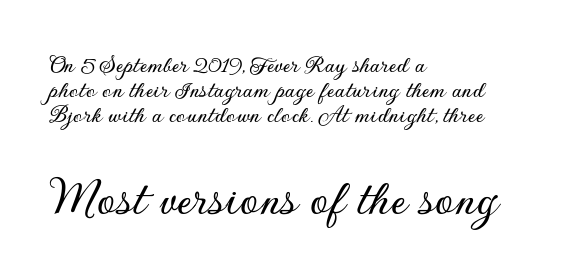
Q: Is the text italic (slanted)? A: Yes.
Q: Is the typeface a serif or a sans-serif typeface? A: Sans-serif.
Q: Is the text underlined? A: No.
Q: How is the paragraph aligned? A: Left-aligned.
Q: Is the spacing between letters normal or unusually wide? A: Normal.
Q: Is the spacing between lines tight, normal or loose? A: Tight.
Q: Which block of text is set in a larger size, the first (top) or the second (bottom)? A: The second (bottom) one.
Q: Width (condensed, normal, or wide)? A: Normal.
Q: Stroke contrast? A: Low.
Q: x-height? A: Small.
Q: Monospaced? A: No.
